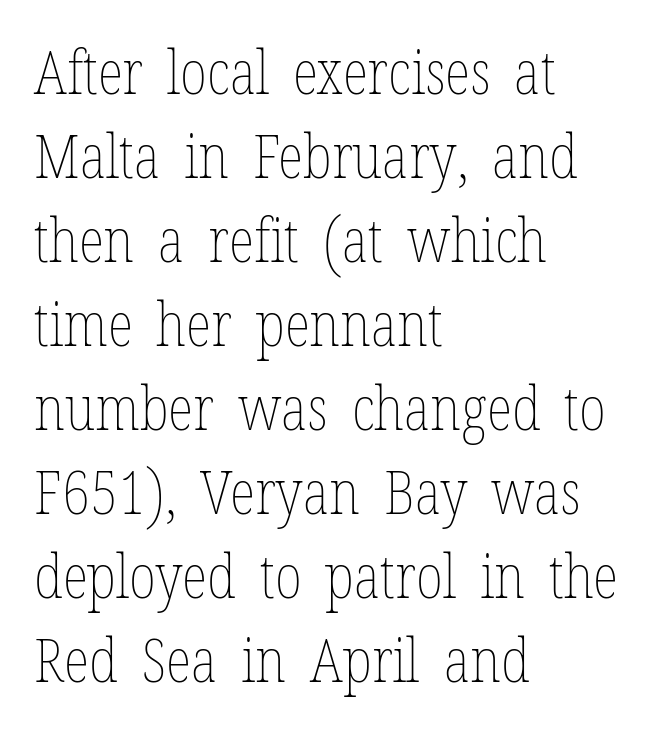
{"italic": "no", "bold": "no", "weight": "thin", "width": "condensed", "stroke_contrast": "low", "x_height": "medium", "monospaced": "no", "underline": "no", "align": "left", "line_spacing": "normal", "line_spacing_ratio": 1.4, "letter_spacing": "normal", "letter_spacing_em": 0.0, "glyph_px": 60}
